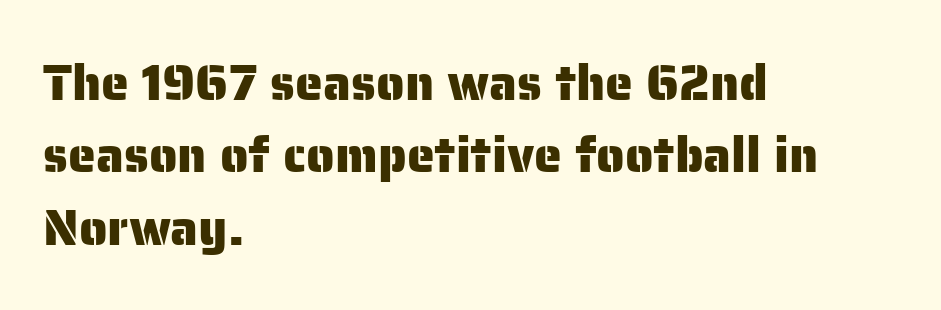
{"serif": "no", "italic": "no", "width": "normal", "stroke_contrast": "low", "x_height": "medium", "monospaced": "no", "underline": "no", "align": "left", "line_spacing": "normal", "line_spacing_ratio": 1.45, "letter_spacing": "normal", "letter_spacing_em": 0.0, "glyph_px": 50}
